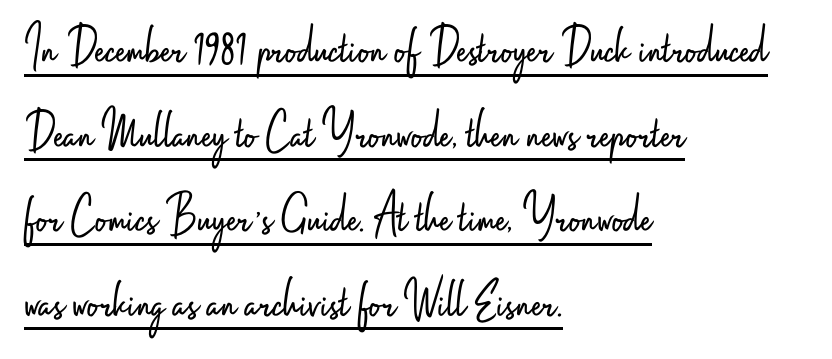
Check the space under the baseline: a stroke is drawn there. Ink coverage per letter is moderate at most. Is this a sans? Yes — the strokes have no serifs. The face used here is proportionally spaced, like ordinary book or web type. The rows are spaced the way most documents space them.
